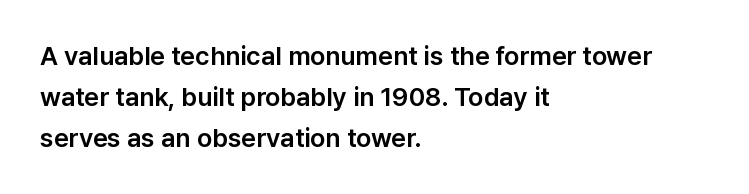
{"italic": "no", "underline": "no", "align": "left", "line_spacing": "normal", "line_spacing_ratio": 1.57, "letter_spacing": "normal", "letter_spacing_em": 0.0, "glyph_px": 26}
